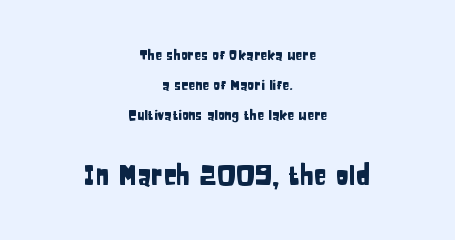
Q: Is the text italic (slanted)? A: No, it is upright.
Q: Is the text underlined? A: No.
Q: How is the paragraph aligned? A: Centered.
Q: Is the spacing between letters normal or unusually wide? A: Normal.
Q: Is the spacing between lines tight, normal or loose? A: Loose.
Q: Which block of text is set in a larger size, the first (top) or the second (bottom)? A: The second (bottom) one.
